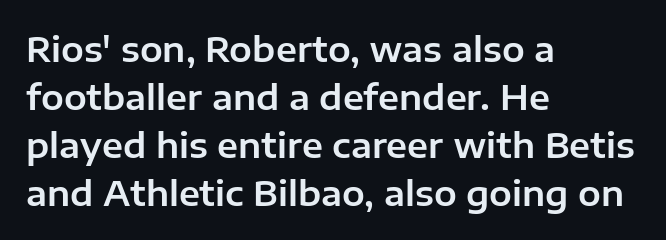
The image shows 34 px sans-serif type, upright; set left-aligned, normal line spacing (1.41x), normal letter spacing, not underlined; low stroke contrast and a medium x-height.
